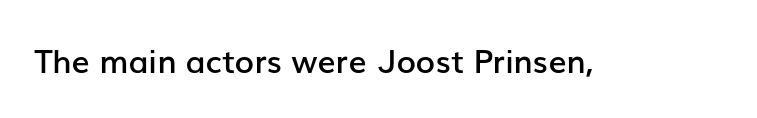
The image shows 32 px semibold sans-serif type, upright; set normal letter spacing, not underlined; low stroke contrast and a medium x-height.
